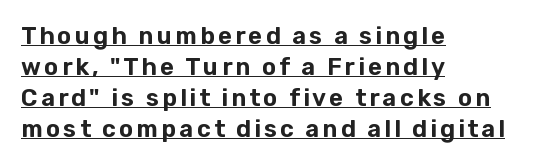
{"italic": "no", "underline": "yes", "align": "left", "line_spacing": "normal", "line_spacing_ratio": 1.29, "glyph_px": 24}
